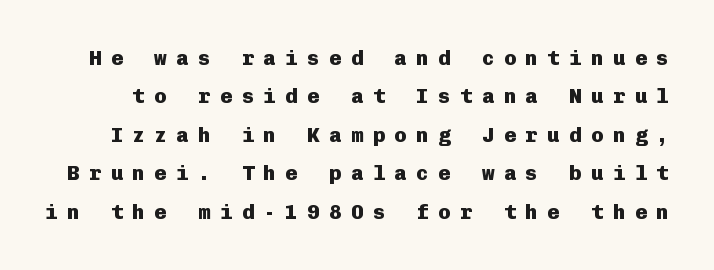
Q: Is the text bold? A: Yes.
Q: Is the text italic (slanted)? A: No, it is upright.
Q: Is the text underlined? A: No.
Q: Is the spacing between letters normal or unusually wide? A: Unusually wide.
